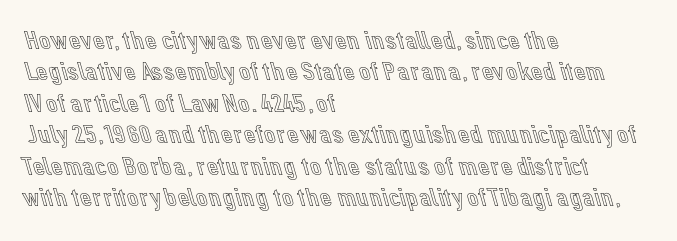
{"underline": "no", "align": "left", "line_spacing_ratio": 1.21, "letter_spacing": "normal", "letter_spacing_em": 0.0, "glyph_px": 26}
